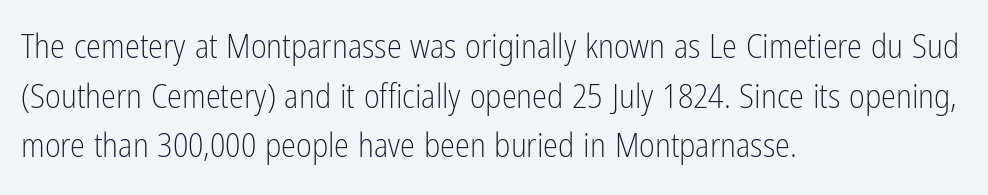
Q: Is the text bold? A: No.
Q: Is the text italic (slanted)? A: No, it is upright.
Q: Is the typeface a serif or a sans-serif typeface? A: Sans-serif.
Q: Is the text underlined? A: No.
Q: How is the paragraph aligned? A: Left-aligned.
Q: Is the spacing between letters normal or unusually wide? A: Normal.
Q: Is the spacing between lines tight, normal or loose? A: Normal.
Q: Width (condensed, normal, or wide)? A: Condensed.
Q: Stroke contrast? A: Low.
Q: x-height? A: Medium.
Q: Monospaced? A: No.
